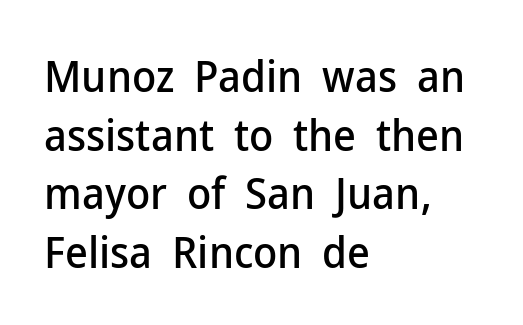
{"serif": "no", "italic": "no", "width": "normal", "stroke_contrast": "low", "x_height": "medium", "monospaced": "no", "underline": "no", "align": "left", "line_spacing": "normal", "line_spacing_ratio": 1.33, "letter_spacing": "normal", "letter_spacing_em": 0.0, "glyph_px": 44}
